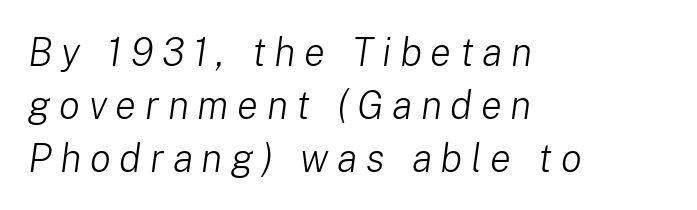
The image shows 39 px light type, italic (leaning right); set left-aligned, normal line spacing (1.36x), unusually wide letter spacing (+0.22 em), not underlined; low stroke contrast and a medium x-height.
